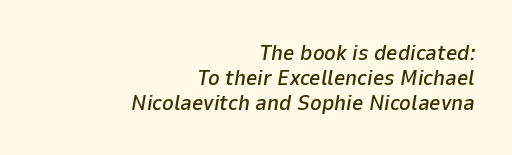
The image shows 22 px text type, italic (leaning right); set right-aligned, tight line spacing (1.13x), normal letter spacing, not underlined.
